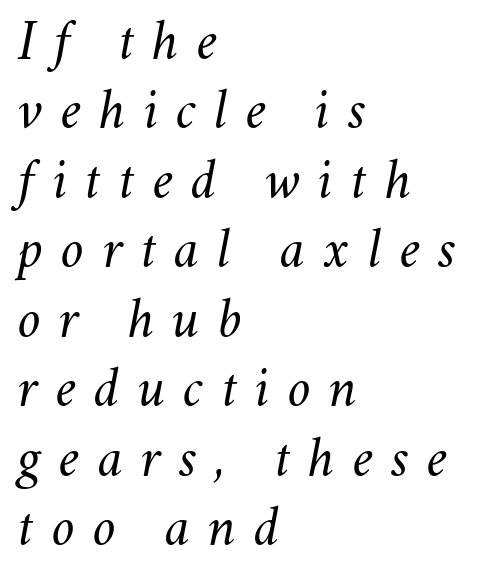
You could not count columns in this text — the font is proportionally spaced. On a weight scale, this lands at 450 or below. Nobody drew a line under any word here. Line beginnings align vertically; line endings do not.
